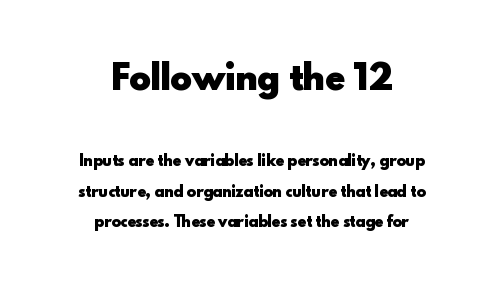
Q: Is the text bold? A: Yes.
Q: Is the text italic (slanted)? A: No, it is upright.
Q: Is the typeface a serif or a sans-serif typeface? A: Sans-serif.
Q: Is the text underlined? A: No.
Q: How is the paragraph aligned? A: Centered.
Q: Is the spacing between letters normal or unusually wide? A: Normal.
Q: Is the spacing between lines tight, normal or loose? A: Loose.
Q: Which block of text is set in a larger size, the first (top) or the second (bottom)? A: The first (top) one.
Q: Width (condensed, normal, or wide)? A: Normal.
Q: x-height? A: Small.
Q: Monospaced? A: No.
